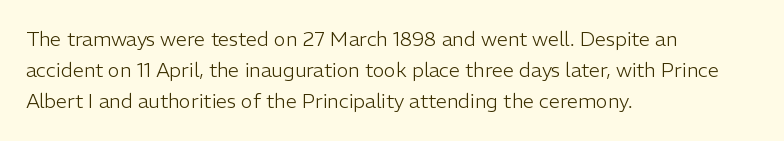
Q: Is the text bold? A: No.
Q: Is the text italic (slanted)? A: No, it is upright.
Q: Is the text underlined? A: No.
Q: How is the paragraph aligned? A: Left-aligned.
Q: Is the spacing between letters normal or unusually wide? A: Normal.
Q: Is the spacing between lines tight, normal or loose? A: Normal.
